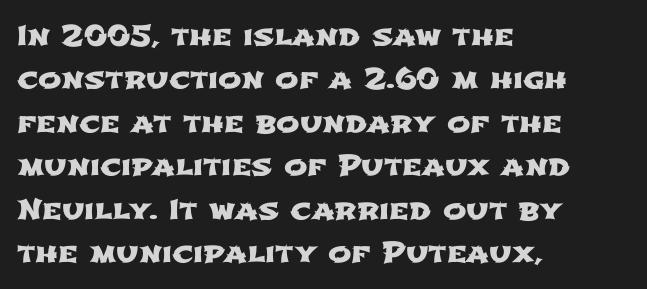
Q: Is the typeface a serif or a sans-serif typeface? A: Sans-serif.
Q: Is the text underlined? A: No.
Q: How is the paragraph aligned? A: Left-aligned.
Q: Is the spacing between letters normal or unusually wide? A: Normal.
Q: Is the spacing between lines tight, normal or loose? A: Normal.
Q: Width (condensed, normal, or wide)? A: Wide.
Q: Stroke contrast? A: Low.
Q: x-height? A: Medium.
Q: Monospaced? A: No.
